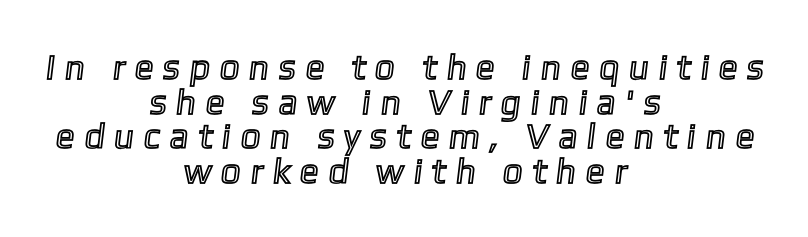
{"width": "condensed", "x_height": "medium", "monospaced": "no", "underline": "no", "align": "center", "line_spacing": "tight", "line_spacing_ratio": 0.99, "letter_spacing": "wide", "letter_spacing_em": 0.35, "glyph_px": 35}
